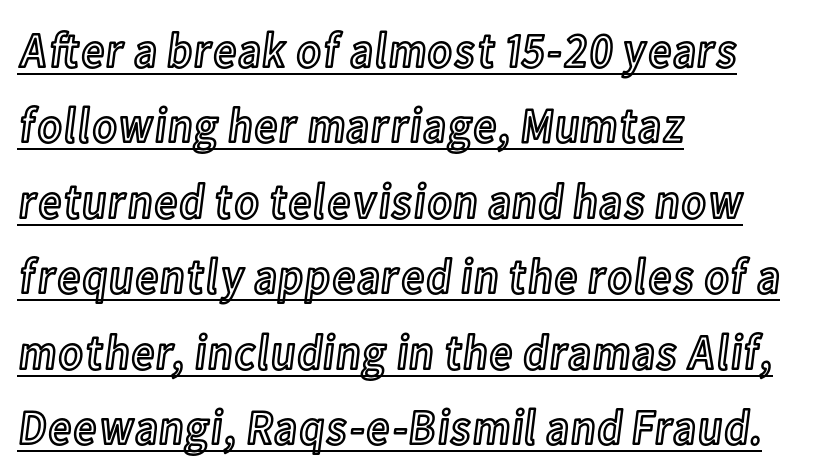
The image shows 50 px condensed type; set left-aligned, normal line spacing (1.51x), normal letter spacing, underlined; a medium x-height.
